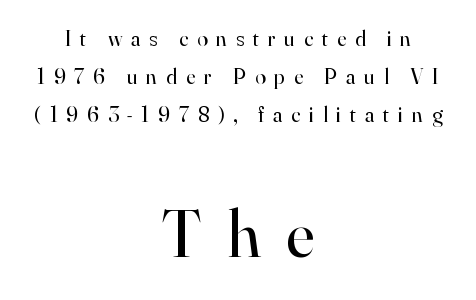
{"serif": "yes", "italic": "no", "bold": "no", "weight": "regular", "width": "normal", "stroke_contrast": "high", "x_height": "small", "monospaced": "no", "underline": "no", "align": "center", "line_spacing_ratio": 1.72, "letter_spacing": "wide", "letter_spacing_em": 0.4, "larger_block": "second", "size_ratio": 3.05, "glyph_px": 67}
